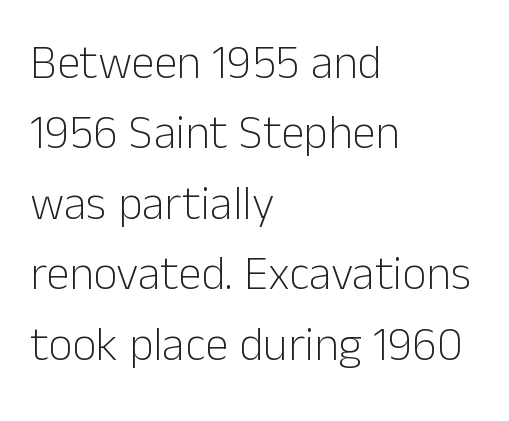
Q: Is the text bold? A: No.
Q: Is the text italic (slanted)? A: No, it is upright.
Q: Is the typeface a serif or a sans-serif typeface? A: Sans-serif.
Q: Is the text underlined? A: No.
Q: How is the paragraph aligned? A: Left-aligned.
Q: Is the spacing between letters normal or unusually wide? A: Normal.
Q: Is the spacing between lines tight, normal or loose? A: Normal.
Q: Width (condensed, normal, or wide)? A: Normal.
Q: Stroke contrast? A: Low.
Q: x-height? A: Medium.
Q: Monospaced? A: No.
